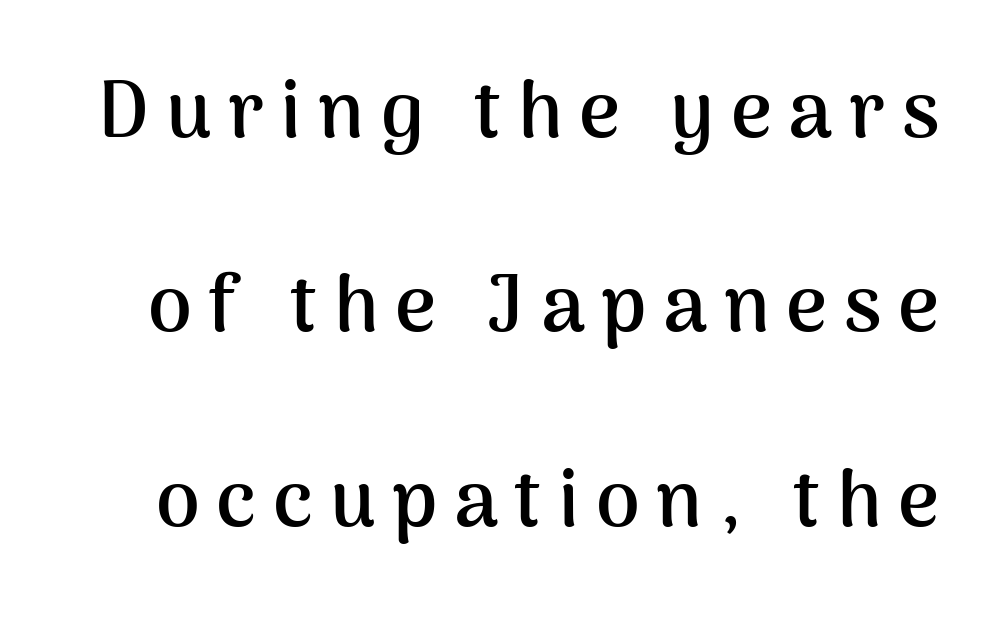
The image shows 79 px semibold sans-serif type, upright; set loose line spacing (2.46x), unusually wide letter spacing (+0.21 em), not underlined; medium stroke contrast and a medium x-height.
